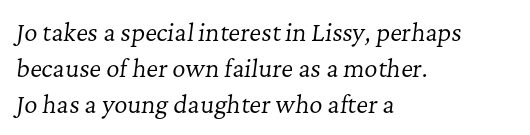
The image shows 23 px text type, italic (leaning right); set left-aligned, normal line spacing (1.56x), normal letter spacing, not underlined.
